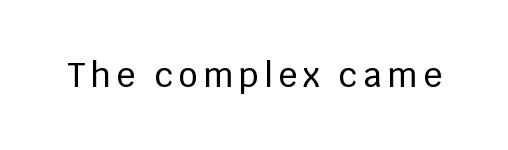
Q: Is the text italic (slanted)? A: No, it is upright.
Q: Is the typeface a serif or a sans-serif typeface? A: Sans-serif.
Q: Is the text underlined? A: No.
Q: Width (condensed, normal, or wide)? A: Normal.
Q: Stroke contrast? A: Low.
Q: x-height? A: Large.
Q: Monospaced? A: No.
